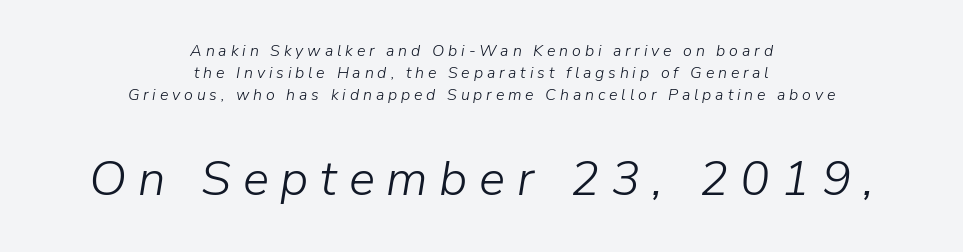
{"italic": "yes", "lean": "right", "slant_degrees": 9, "bold": "no", "weight": "light", "width": "normal", "stroke_contrast": "low", "x_height": "medium", "monospaced": "no", "underline": "no", "align": "center", "line_spacing": "normal", "line_spacing_ratio": 1.39, "letter_spacing": "wide", "letter_spacing_em": 0.24, "larger_block": "second", "size_ratio": 3.06, "glyph_px": 49}
